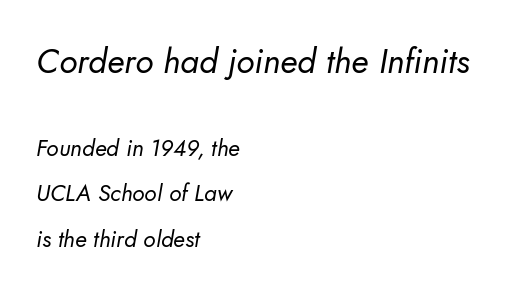
The image shows 34 px regular-weight sans-serif type; set left-aligned, loose line spacing (1.98x), normal letter spacing, not underlined; the first (top) block is 1.48x larger; low stroke contrast and a small x-height.
